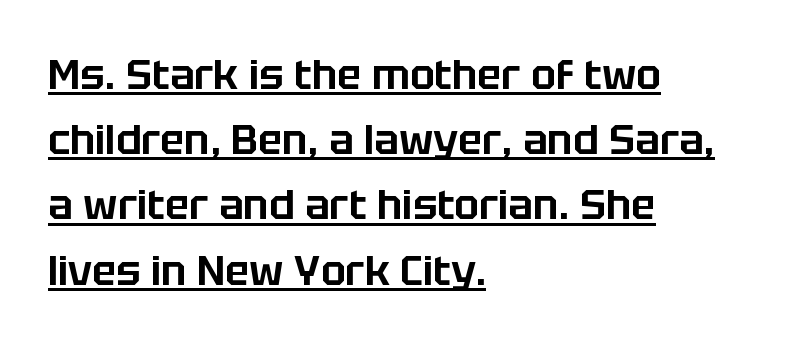
{"serif": "no", "italic": "no", "width": "normal", "stroke_contrast": "low", "x_height": "large", "monospaced": "no", "underline": "yes", "align": "left", "line_spacing": "normal", "line_spacing_ratio": 1.59, "letter_spacing": "normal", "letter_spacing_em": 0.0, "glyph_px": 41}
